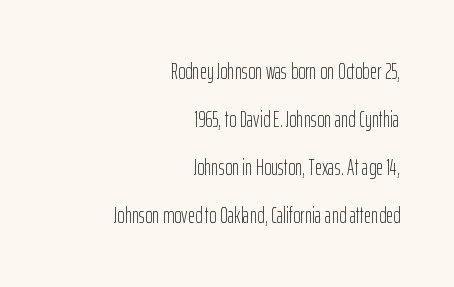
In terms of leading, this rendering errs on the spacious side. The rendering keeps characters at their native spacing. Typeset ragged left — the right edge is the straight one. The weight would be labelled regular, book, light, or lighter still. Every stem runs plumb, perpendicular to the baseline.
